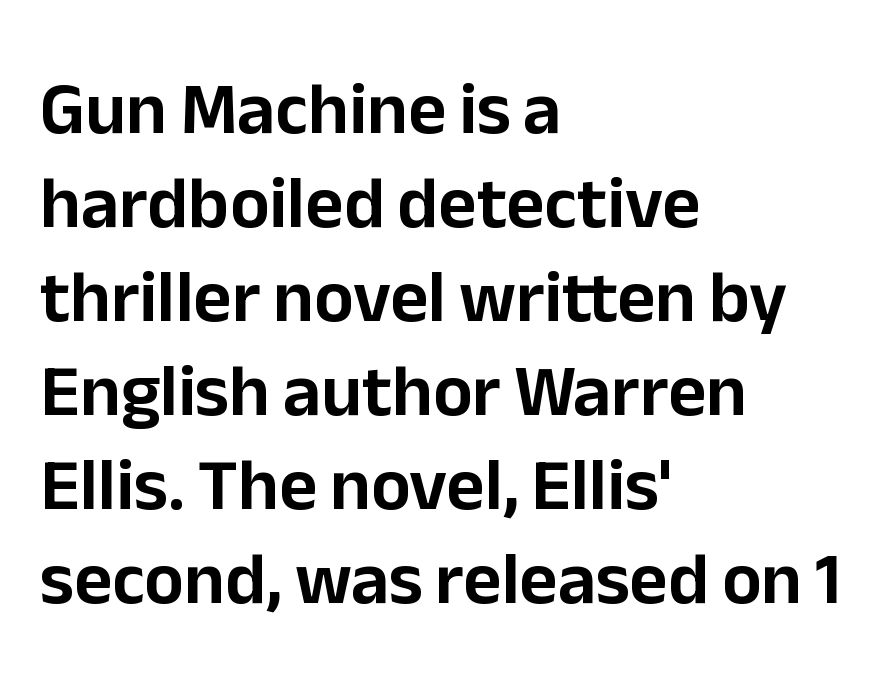
{"serif": "no", "italic": "no", "width": "normal", "stroke_contrast": "low", "x_height": "medium", "monospaced": "no", "underline": "no", "align": "left", "line_spacing": "normal", "line_spacing_ratio": 1.27, "letter_spacing": "normal", "letter_spacing_em": 0.0, "glyph_px": 74}
